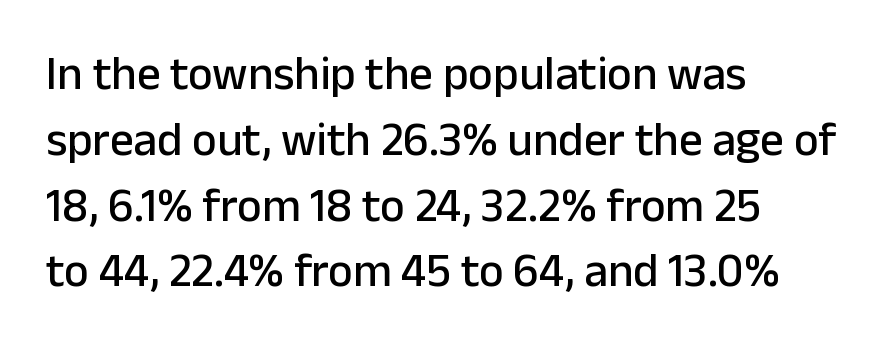
The image shows 47 px sans-serif type, upright; set left-aligned, normal line spacing (1.4x), normal letter spacing, not underlined; low stroke contrast and a medium x-height.
